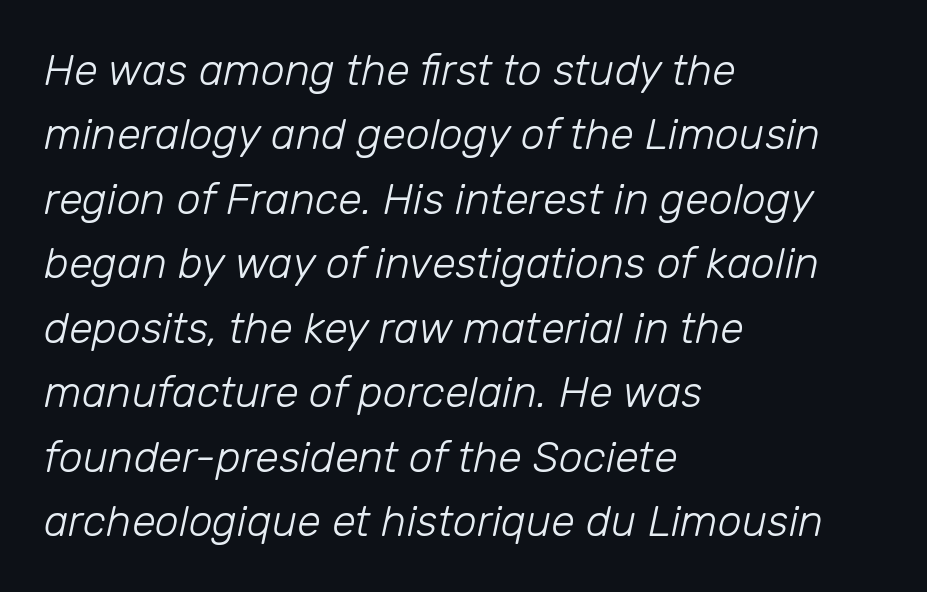
{"italic": "yes", "lean": "right", "slant_degrees": 12, "bold": "no", "weight": "light", "width": "normal", "stroke_contrast": "low", "x_height": "medium", "monospaced": "no", "underline": "no", "align": "left", "line_spacing": "normal", "line_spacing_ratio": 1.5, "letter_spacing": "normal", "letter_spacing_em": 0.0, "glyph_px": 43}
